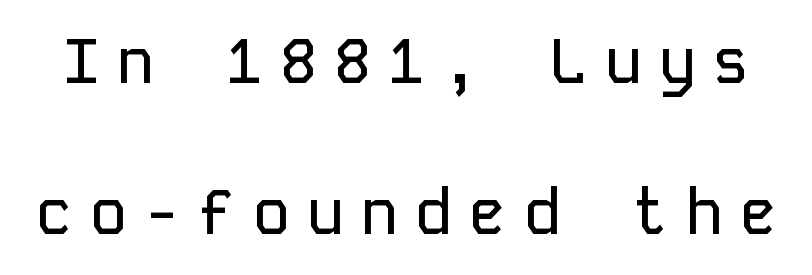
A typesetter would call this monospace, since all characters share one set width. Observe the absence of serifs on each vertical stroke in this sample. Whoever set this chose breathing room over compactness in the vertical rhythm. Letter spacing: wide. Rendered with straight, roman letterforms.
